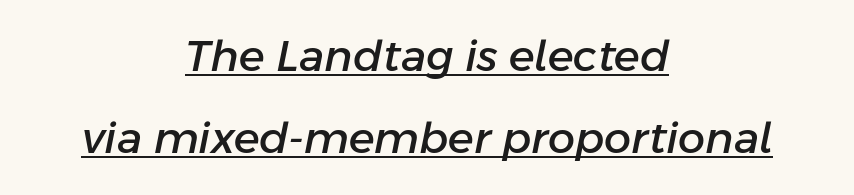
The image shows 43 px text type, italic (leaning right); set centered, loose line spacing (1.91x), normal letter spacing, underlined; low stroke contrast and a medium x-height.
